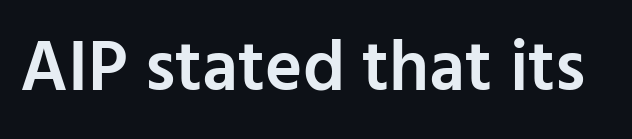
The image shows 71 px semibold sans-serif type, upright; set normal letter spacing, not underlined; low stroke contrast and a medium x-height.
